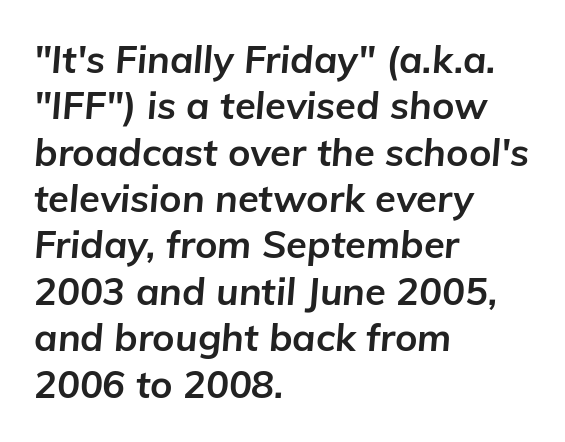
Every row of glyphs begins at an identical x-position on the left. The face used here is proportionally spaced, like ordinary book or web type. Does extra space separate the letters? No, they use regular spacing. The words here are not underlined.
